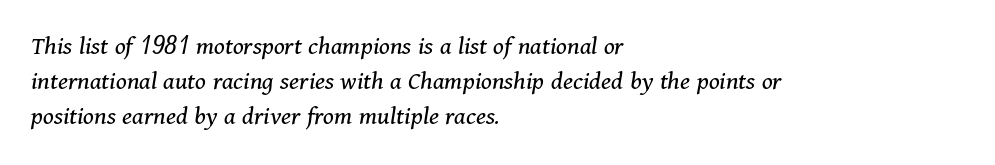
The image shows 27 px text type, italic (leaning right); set left-aligned, normal line spacing (1.3x), normal letter spacing, not underlined.
